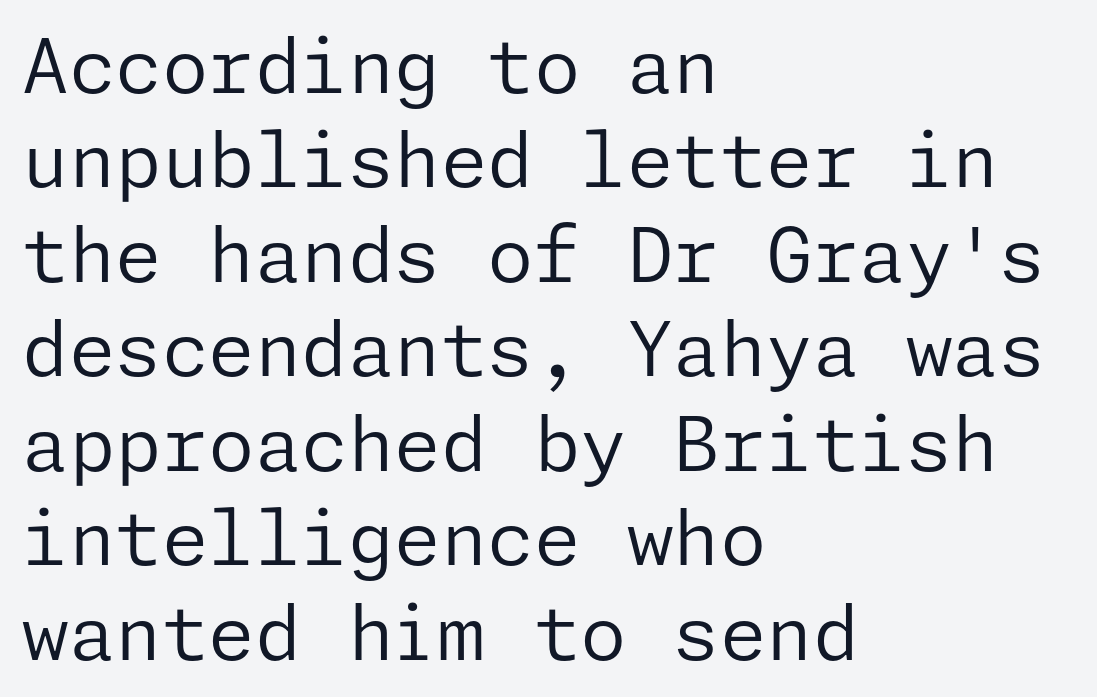
The image shows 75 px regular-weight sans-serif type, upright; set left-aligned, normal line spacing (1.26x), normal letter spacing, not underlined; low stroke contrast and a medium x-height.
